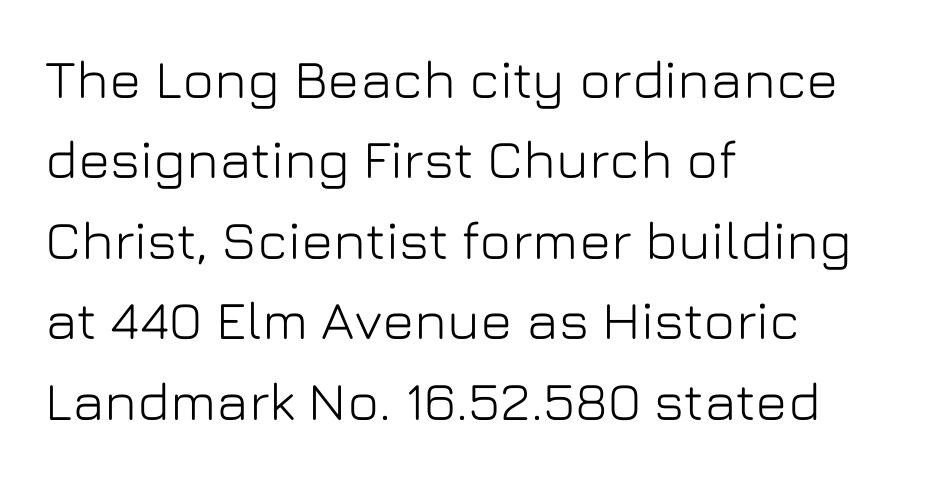
The image shows 54 px sans-serif type, upright; set left-aligned, normal line spacing (1.49x), normal letter spacing, not underlined; low stroke contrast and a medium x-height.
